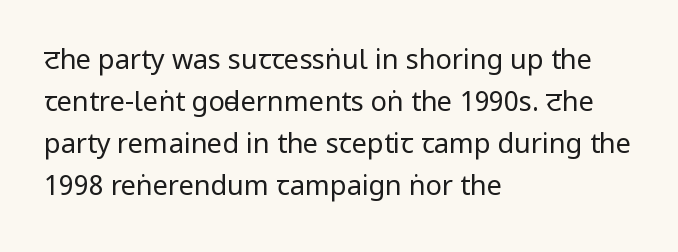
Each new line begins a customary step beneath the previous one. The passage shown is not underscored anywhere. Weight: not bold — regular or lighter. Nope, not italic — everything's standing straight. A classic flush-left, rag-right setting is used for this passage.
